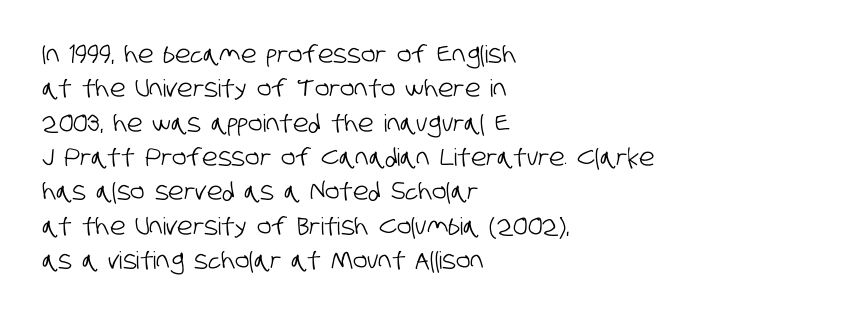
Every row of glyphs begins at an identical x-position on the left. The face used here is rendered with its standard letterfit. Leading matches the norm, producing a regular column. Plain, unruled lines of type.
